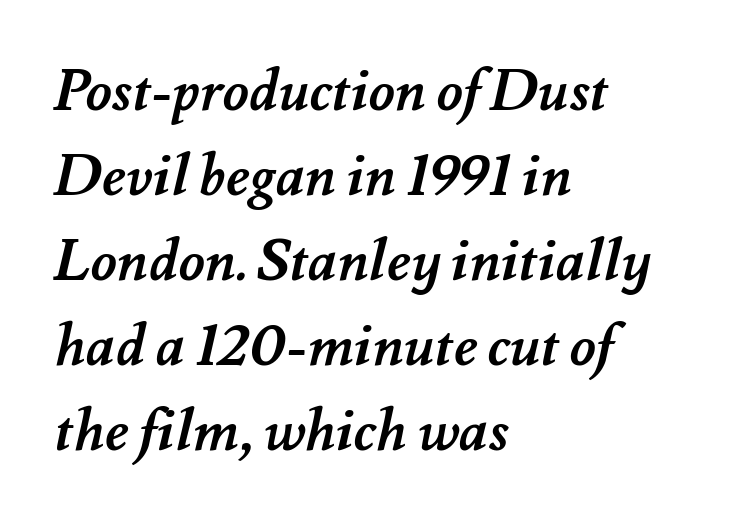
This rendering uses left alignment, leaving the right contour irregular. The passage shown is typed in a proportional face where columns would drift. What stands out about the letter spacing? Nothing — it is the standard amount. Check the space under the baseline: it is left empty. Typesetter's note: full bold, strokes at maximum text heaviness.
